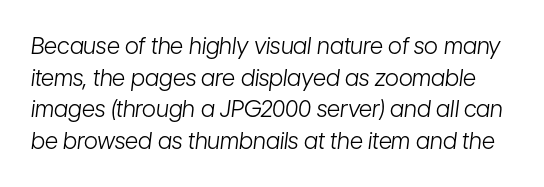
The image shows 23 px text type, italic (leaning right); set normal line spacing (1.38x), normal letter spacing, not underlined.
